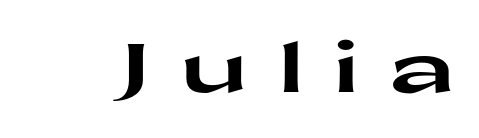
Q: Is the text bold? A: Yes.
Q: Is the text italic (slanted)? A: No, it is upright.
Q: Is the typeface a serif or a sans-serif typeface? A: Sans-serif.
Q: Is the text underlined? A: No.
Q: Is the spacing between letters normal or unusually wide? A: Unusually wide.
Q: Width (condensed, normal, or wide)? A: Wide.
Q: Stroke contrast? A: High.
Q: x-height? A: Medium.
Q: Monospaced? A: No.
